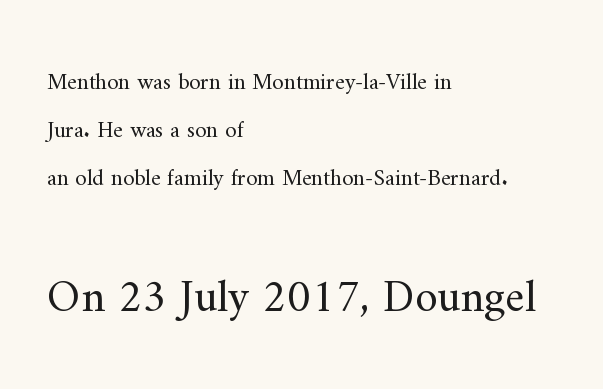
Is there much room between lines? Yes — plenty of vertical air separates them. Stroke thickness stays within the range of a standard reading face or lighter. Line beginnings align vertically; line endings do not. Examine the stroke ends and you'll spot serifs. The letters stand upright; this is a roman face.
